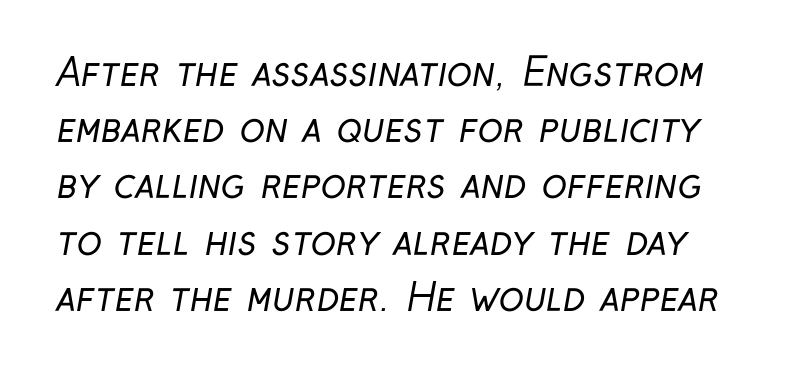
The image shows 38 px regular-weight, condensed sans-serif type; set left-aligned, normal line spacing (1.48x), normal letter spacing, not underlined; low stroke contrast and a medium x-height.
